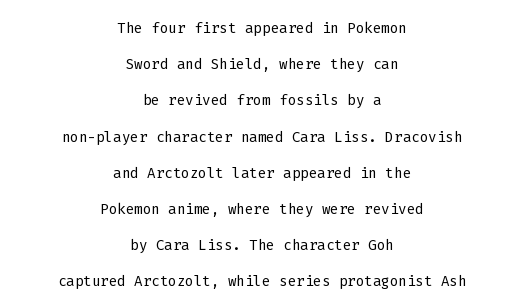
{"italic": "no", "bold": "no", "underline": "no", "align": "center", "line_spacing_ratio": 1.81, "letter_spacing": "normal", "letter_spacing_em": 0.0, "glyph_px": 20}
